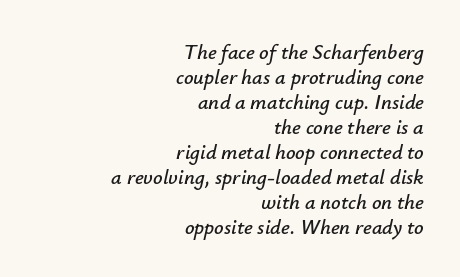
Bare-footed words on every line. There is no visible air inserted between adjacent glyphs. Quick note: italic. The passage is arranged like a letterhead date or caption credit — flush right.
